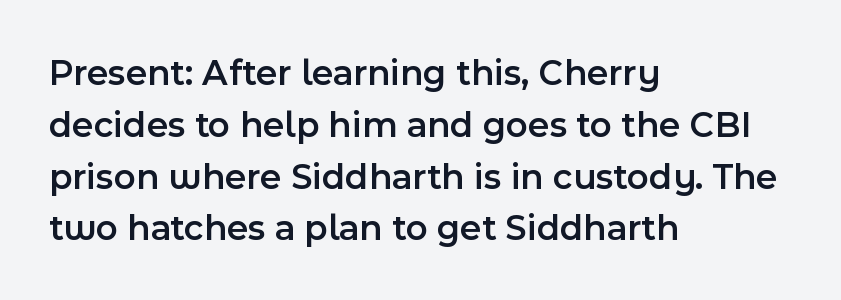
{"serif": "no", "italic": "no", "bold": "semi", "weight": "semibold", "width": "normal", "x_height": "medium", "monospaced": "no", "underline": "no", "align": "left", "line_spacing": "normal", "line_spacing_ratio": 1.4, "letter_spacing": "normal", "letter_spacing_em": 0.0, "glyph_px": 37}
